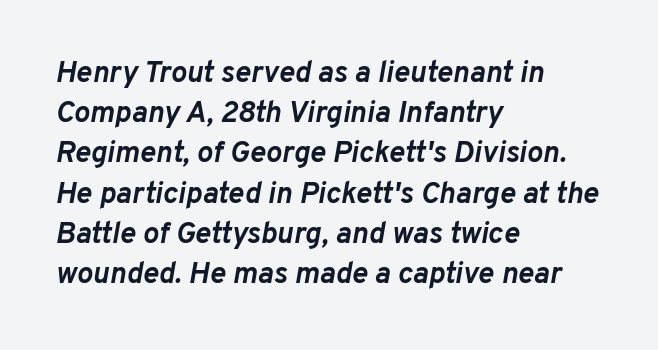
{"italic": "yes", "lean": "right", "slant_degrees": 10, "bold": "yes", "weight": "semibold", "width": "normal", "stroke_contrast": "low", "x_height": "medium", "monospaced": "no", "underline": "no", "align": "left", "line_spacing": "normal", "line_spacing_ratio": 1.34, "letter_spacing": "normal", "letter_spacing_em": 0.0, "glyph_px": 30}
